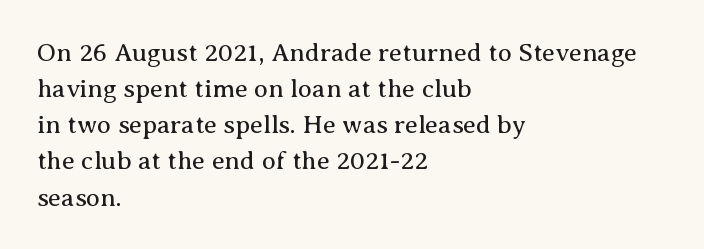
Q: Is the text bold? A: No.
Q: Is the text italic (slanted)? A: No, it is upright.
Q: Is the text underlined? A: No.
Q: How is the paragraph aligned? A: Left-aligned.
Q: Is the spacing between letters normal or unusually wide? A: Normal.
Q: Is the spacing between lines tight, normal or loose? A: Normal.
